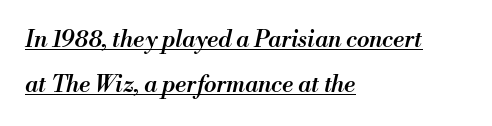
The image shows 23 px text type, italic (leaning right); set left-aligned, loose line spacing (1.97x), normal letter spacing, underlined.
